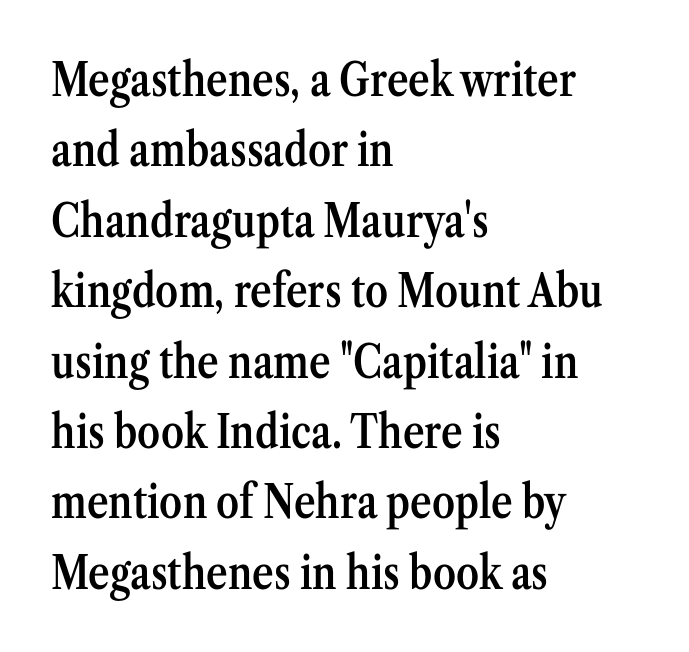
Students, this is semibold: more ink than regular, less than bold. Rows of type keep a routine distance in the vertical direction. No extra tracking has been applied to these lines. Descenders hang freely into open space.
